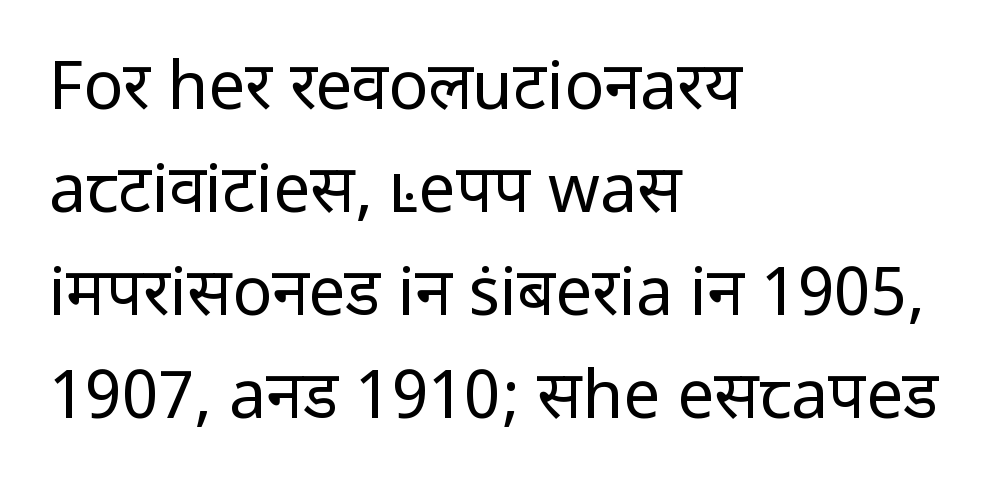
Q: Is the text bold? A: No.
Q: Is the text italic (slanted)? A: No, it is upright.
Q: Is the typeface a serif or a sans-serif typeface? A: Sans-serif.
Q: Is the text underlined? A: No.
Q: How is the paragraph aligned? A: Left-aligned.
Q: Is the spacing between letters normal or unusually wide? A: Normal.
Q: Is the spacing between lines tight, normal or loose? A: Normal.
Q: Width (condensed, normal, or wide)? A: Normal.
Q: Stroke contrast? A: Low.
Q: x-height? A: Medium.
Q: Monospaced? A: No.
